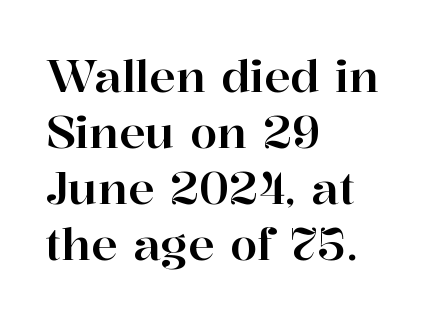
Q: Is the text italic (slanted)? A: No, it is upright.
Q: Is the typeface a serif or a sans-serif typeface? A: Serif.
Q: Is the text underlined? A: No.
Q: How is the paragraph aligned? A: Left-aligned.
Q: Is the spacing between letters normal or unusually wide? A: Normal.
Q: Is the spacing between lines tight, normal or loose? A: Normal.
Q: Width (condensed, normal, or wide)? A: Normal.
Q: Stroke contrast? A: High.
Q: x-height? A: Medium.
Q: Monospaced? A: No.
